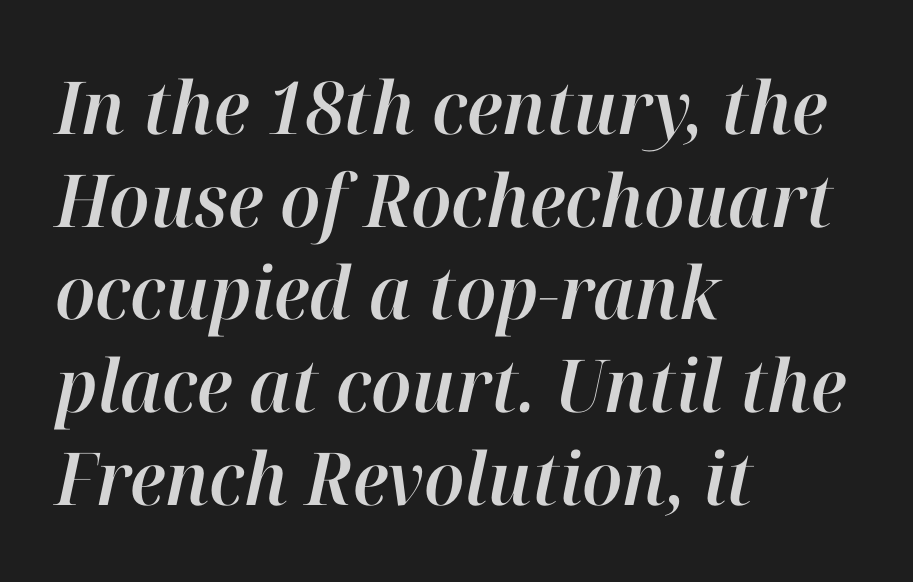
Q: Is the text italic (slanted)? A: Yes, it leans right by about 12 degrees.
Q: Is the text underlined? A: No.
Q: How is the paragraph aligned? A: Left-aligned.
Q: Is the spacing between letters normal or unusually wide? A: Normal.
Q: Is the spacing between lines tight, normal or loose? A: Normal.
Q: Width (condensed, normal, or wide)? A: Normal.
Q: Stroke contrast? A: High.
Q: x-height? A: Medium.
Q: Monospaced? A: No.
